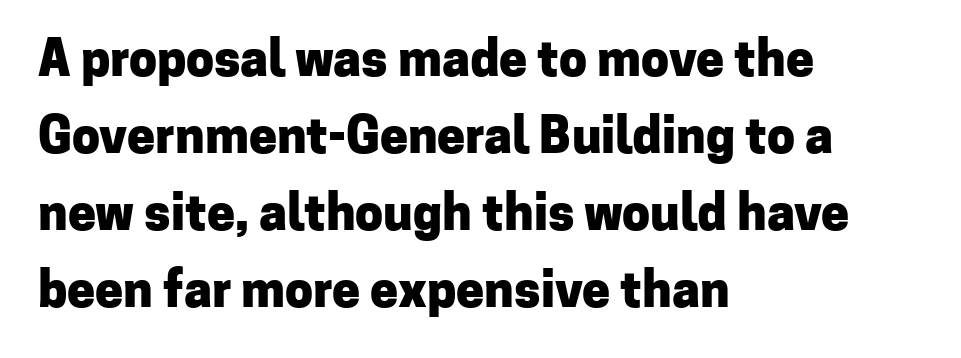
Honestly, the letter spacing is just normal — you wouldn't notice it. The characters look thick and weighty, a clear bold. Note the varied advance widths — an 'i' is clearly narrower than an 'm'. The lettering holds an erect, upright posture throughout.
